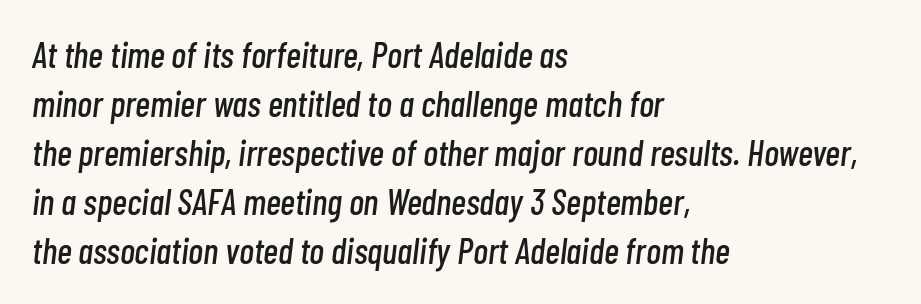
Q: Is the text italic (slanted)? A: Yes, it leans right by about 7 degrees.
Q: Is the text underlined? A: No.
Q: How is the paragraph aligned? A: Left-aligned.
Q: Is the spacing between letters normal or unusually wide? A: Normal.
Q: Is the spacing between lines tight, normal or loose? A: Normal.
Q: Width (condensed, normal, or wide)? A: Condensed.
Q: Stroke contrast? A: Low.
Q: x-height? A: Medium.
Q: Monospaced? A: No.
